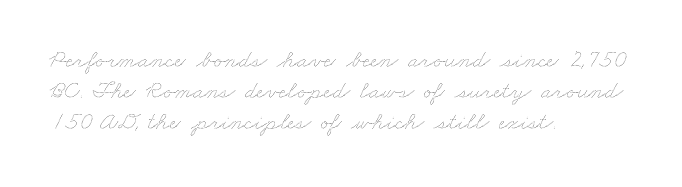
The image shows 25 px text type; set left-aligned, normal line spacing (1.25x), normal letter spacing, not underlined.
